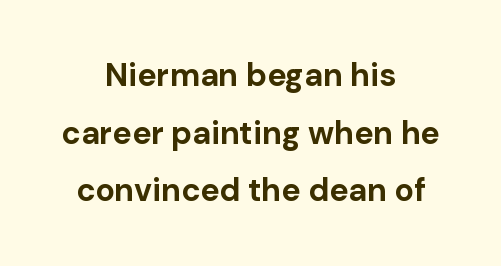
Q: Is the text bold? A: Yes.
Q: Is the text italic (slanted)? A: No, it is upright.
Q: Is the typeface a serif or a sans-serif typeface? A: Sans-serif.
Q: Is the text underlined? A: No.
Q: How is the paragraph aligned? A: Centered.
Q: Is the spacing between letters normal or unusually wide? A: Normal.
Q: Width (condensed, normal, or wide)? A: Normal.
Q: Stroke contrast? A: Low.
Q: x-height? A: Medium.
Q: Monospaced? A: No.
